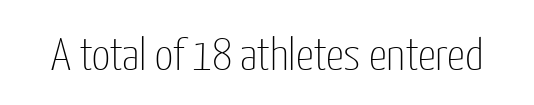
Stems and bowls with no extra thickness — not bold. Nothing unusual about the tracking: characters are spaced as the font intends. Italic: no, the glyphs are upright roman. Note the varied advance widths — an 'i' is clearly narrower than an 'm'. A bare baseline throughout the passage.
